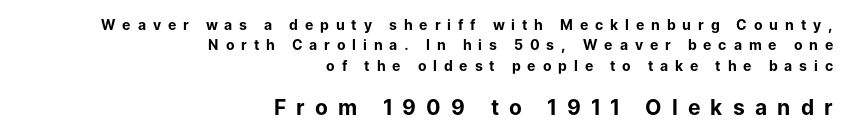
Characters remain perfectly vertical along every line. Bare-footed words on every line. These lines stack with their right ends in a neat column. These two chunks differ in scale, with the bottom chunk taking the larger measure. One glance says typical: line gaps are just what's usual. I'd describe the lettering as bold — thick and assertive.
